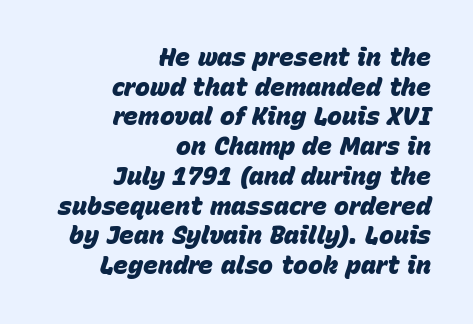
The rendering applies a slant to the glyphs. No word sits above an underline. Summary of weight: heavy, a full bold. Reading down the block, your eye finds every line finishing at a fixed right position.
